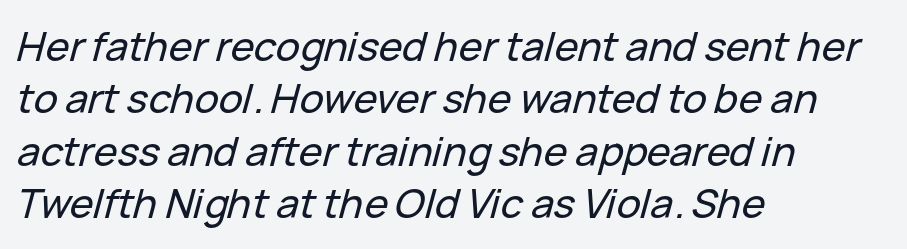
Short note: letters normally spaced. Do the characters align in a grid? No, the font is proportional. Decoration check: the copy has no underline. Leading matches the norm, producing a regular column.
